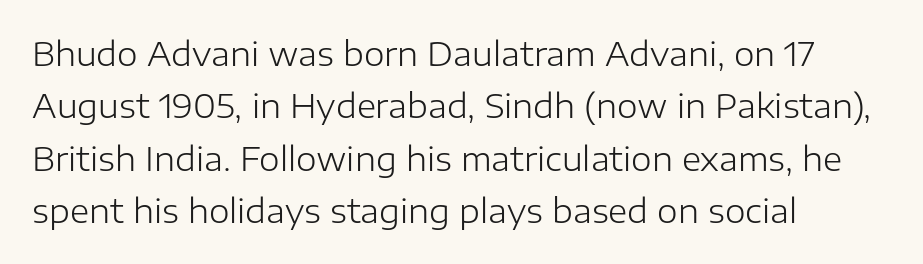
Vertical strokes here are truly vertical. Think standard paragraph weight, or any step lighter than that. The lines in this sample share a left origin and differ only in where they stop. The type family on display is of the sans-serif kind.
